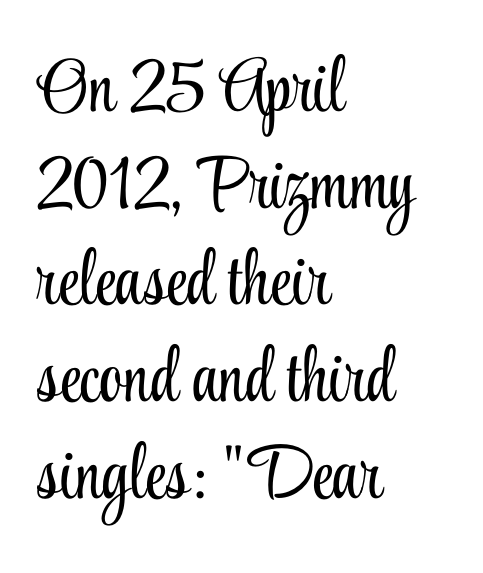
{"serif": "yes", "bold": "no", "weight": "light", "width": "condensed", "stroke_contrast": "low", "x_height": "small", "monospaced": "no", "underline": "no", "align": "left", "line_spacing": "normal", "line_spacing_ratio": 1.29, "letter_spacing": "normal", "letter_spacing_em": 0.0, "glyph_px": 75}
